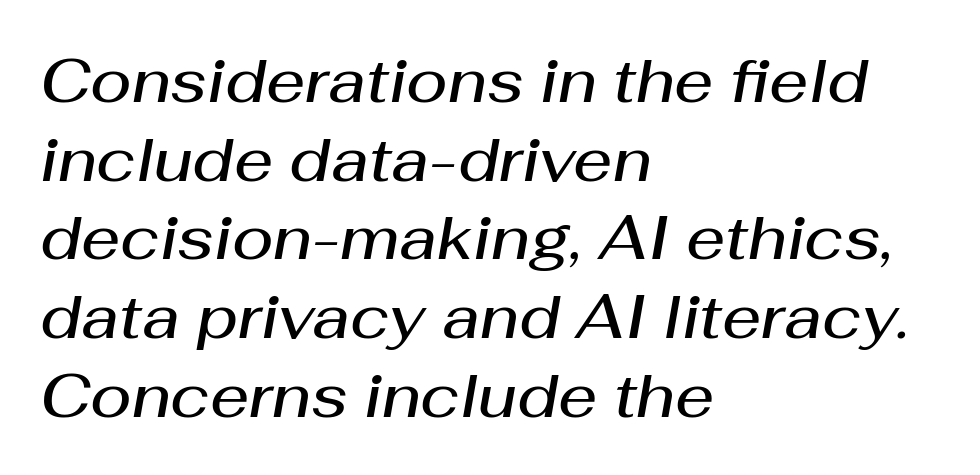
Q: Is the text bold? A: Semi-bold.
Q: Is the text italic (slanted)? A: Yes, it leans right by about 10 degrees.
Q: Is the text underlined? A: No.
Q: How is the paragraph aligned? A: Left-aligned.
Q: Is the spacing between letters normal or unusually wide? A: Normal.
Q: Is the spacing between lines tight, normal or loose? A: Normal.
Q: Width (condensed, normal, or wide)? A: Normal.
Q: Stroke contrast? A: Medium.
Q: x-height? A: Medium.
Q: Monospaced? A: No.
